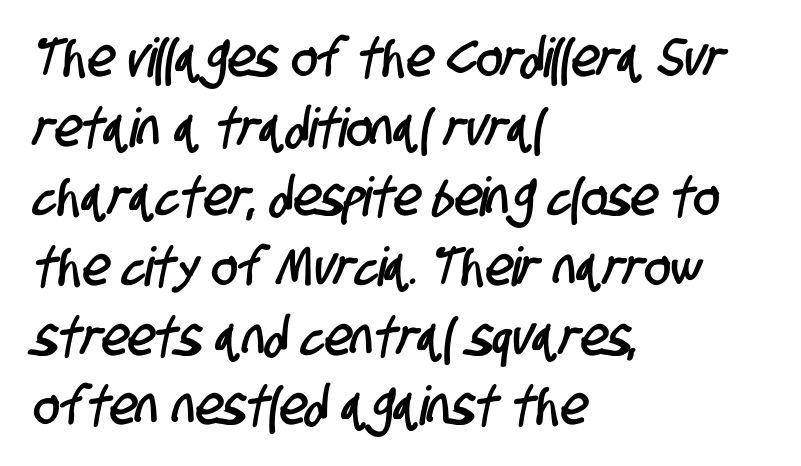
Q: Is the typeface a serif or a sans-serif typeface? A: Sans-serif.
Q: Is the text underlined? A: No.
Q: How is the paragraph aligned? A: Left-aligned.
Q: Is the spacing between letters normal or unusually wide? A: Normal.
Q: Is the spacing between lines tight, normal or loose? A: Normal.
Q: Width (condensed, normal, or wide)? A: Condensed.
Q: Stroke contrast? A: Low.
Q: x-height? A: Large.
Q: Monospaced? A: No.
